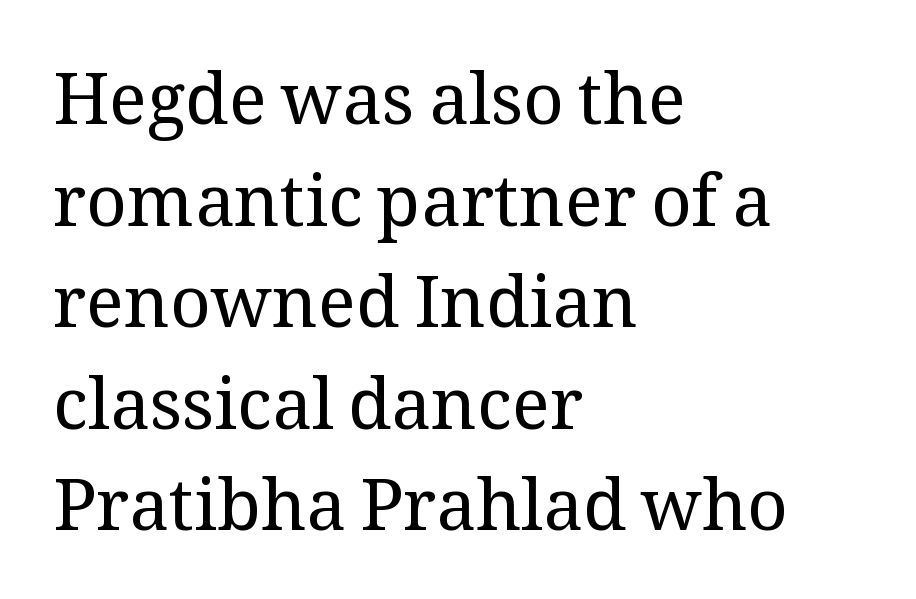
{"serif": "yes", "italic": "no", "bold": "no", "weight": "regular", "width": "normal", "stroke_contrast": "medium", "x_height": "medium", "monospaced": "no", "underline": "no", "align": "left", "line_spacing": "normal", "line_spacing_ratio": 1.43, "letter_spacing": "normal", "letter_spacing_em": 0.0, "glyph_px": 71}
